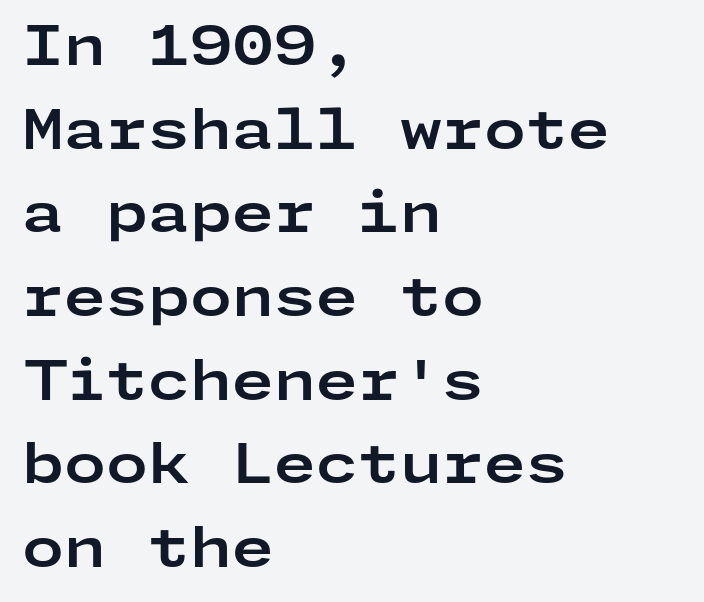
The image shows 54 px bold, wide sans-serif type, upright; set left-aligned, normal line spacing (1.55x), normal letter spacing, not underlined; low stroke contrast and a medium x-height.
